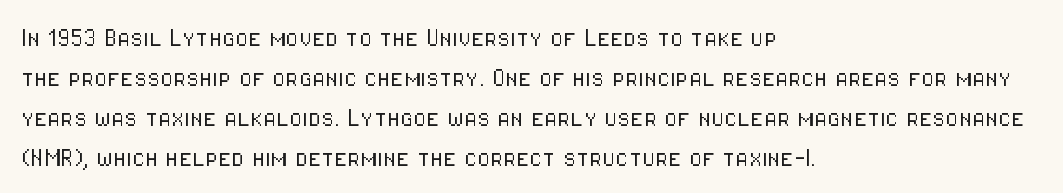
The image shows 30 px light, condensed sans-serif type, upright; set left-aligned, normal line spacing (1.33x), normal letter spacing, not underlined; low stroke contrast and a medium x-height.
